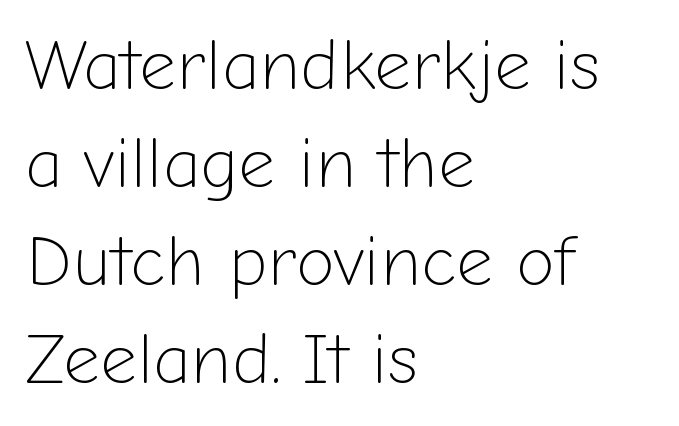
Q: Is the text bold? A: No.
Q: Is the text italic (slanted)? A: No, it is upright.
Q: Is the typeface a serif or a sans-serif typeface? A: Sans-serif.
Q: Is the text underlined? A: No.
Q: How is the paragraph aligned? A: Left-aligned.
Q: Is the spacing between letters normal or unusually wide? A: Normal.
Q: Is the spacing between lines tight, normal or loose? A: Normal.
Q: Width (condensed, normal, or wide)? A: Normal.
Q: Stroke contrast? A: Low.
Q: x-height? A: Medium.
Q: Monospaced? A: No.
